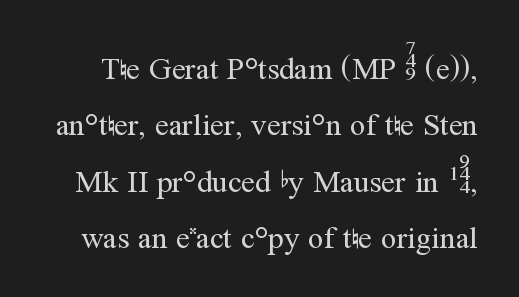
The image shows 31 px regular-weight serif type, upright; set line spacing 1.82x, normal letter spacing, not underlined; medium stroke contrast and a medium x-height.
